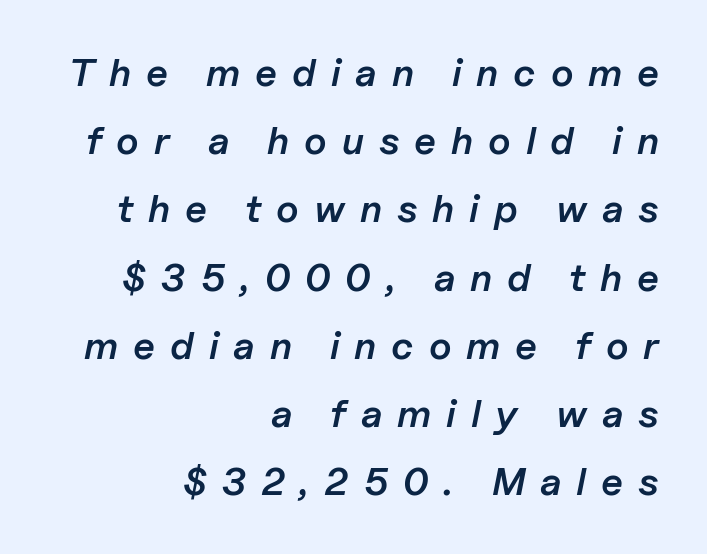
Q: Is the text bold? A: Semi-bold.
Q: Is the text italic (slanted)? A: Yes, it leans right by about 11 degrees.
Q: Is the text underlined? A: No.
Q: How is the paragraph aligned? A: Right-aligned.
Q: Is the spacing between letters normal or unusually wide? A: Unusually wide.
Q: Width (condensed, normal, or wide)? A: Normal.
Q: Stroke contrast? A: Low.
Q: x-height? A: Medium.
Q: Monospaced? A: No.
